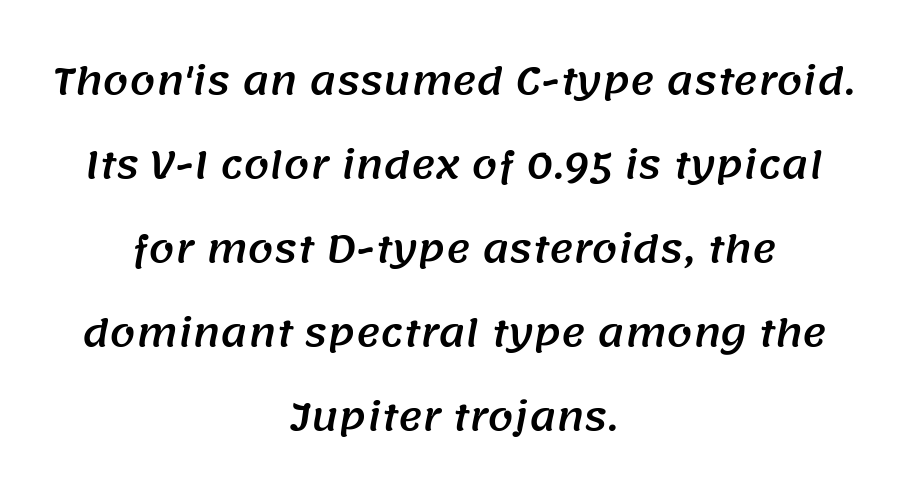
{"serif": "no", "width": "normal", "stroke_contrast": "medium", "x_height": "large", "monospaced": "no", "underline": "no", "align": "center", "line_spacing": "loose", "line_spacing_ratio": 2.27, "letter_spacing": "normal", "letter_spacing_em": 0.0, "glyph_px": 37}
